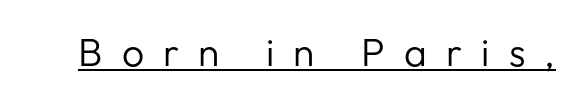
{"serif": "no", "italic": "no", "bold": "no", "weight": "regular", "width": "normal", "stroke_contrast": "low", "x_height": "medium", "monospaced": "no", "underline": "yes", "letter_spacing": "wide", "letter_spacing_em": 0.49, "glyph_px": 39}
